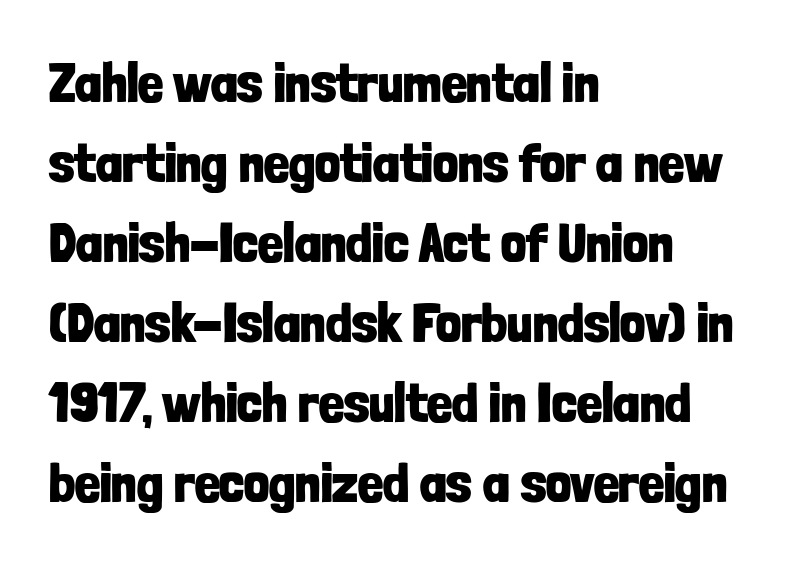
Q: Is the text bold? A: Yes.
Q: Is the text italic (slanted)? A: No, it is upright.
Q: Is the typeface a serif or a sans-serif typeface? A: Sans-serif.
Q: Is the text underlined? A: No.
Q: How is the paragraph aligned? A: Left-aligned.
Q: Is the spacing between letters normal or unusually wide? A: Normal.
Q: Is the spacing between lines tight, normal or loose? A: Normal.
Q: Width (condensed, normal, or wide)? A: Condensed.
Q: Stroke contrast? A: Low.
Q: x-height? A: Medium.
Q: Monospaced? A: No.
